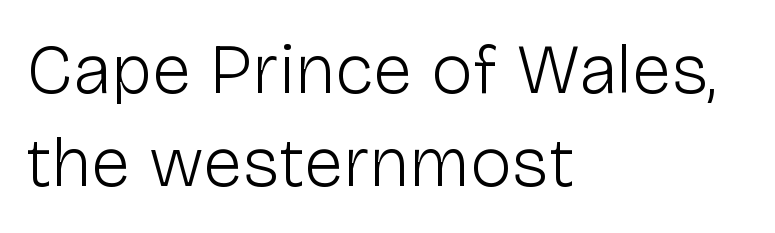
The image shows 71 px light sans-serif type, upright; set left-aligned, normal line spacing (1.31x), normal letter spacing, not underlined; low stroke contrast and a medium x-height.
